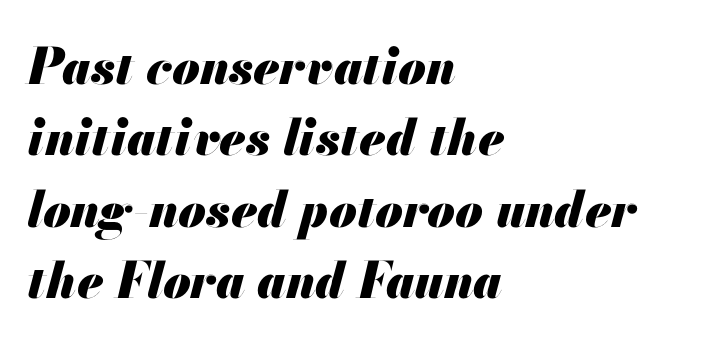
{"italic": "yes", "lean": "right", "slant_degrees": 13, "bold": "yes", "weight": "heavy", "width": "normal", "stroke_contrast": "medium", "x_height": "small", "monospaced": "no", "underline": "no", "align": "left", "line_spacing": "normal", "line_spacing_ratio": 1.43, "letter_spacing": "normal", "letter_spacing_em": 0.0, "glyph_px": 50}
